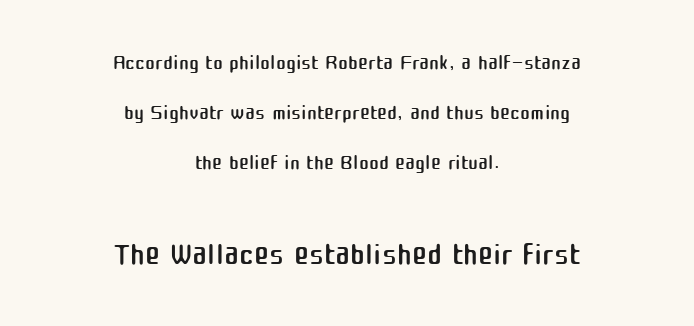
{"serif": "no", "italic": "no", "bold": "no", "weight": "regular", "width": "normal", "stroke_contrast": "medium", "x_height": "medium", "monospaced": "no", "underline": "no", "align": "center", "line_spacing": "normal", "line_spacing_ratio": 1.66, "letter_spacing": "normal", "letter_spacing_em": 0.0, "larger_block": "second", "size_ratio": 1.5, "glyph_px": 45}
